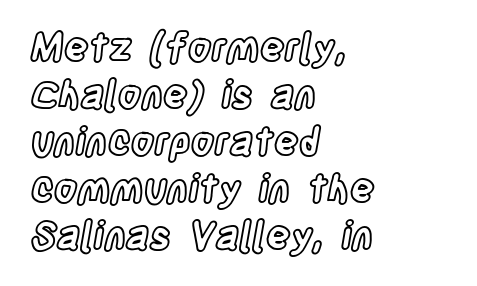
The image shows 38 px condensed type; set left-aligned, line spacing 1.24x, normal letter spacing, not underlined; a large x-height.
